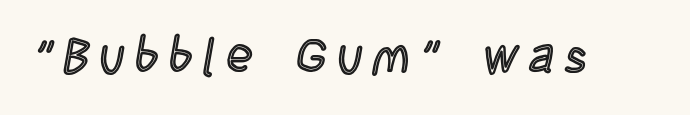
Q: Is the text italic (slanted)? A: Yes.
Q: Is the text underlined? A: No.
Q: Is the spacing between letters normal or unusually wide? A: Unusually wide.
Q: Width (condensed, normal, or wide)? A: Condensed.
Q: x-height? A: Large.
Q: Monospaced? A: No.
